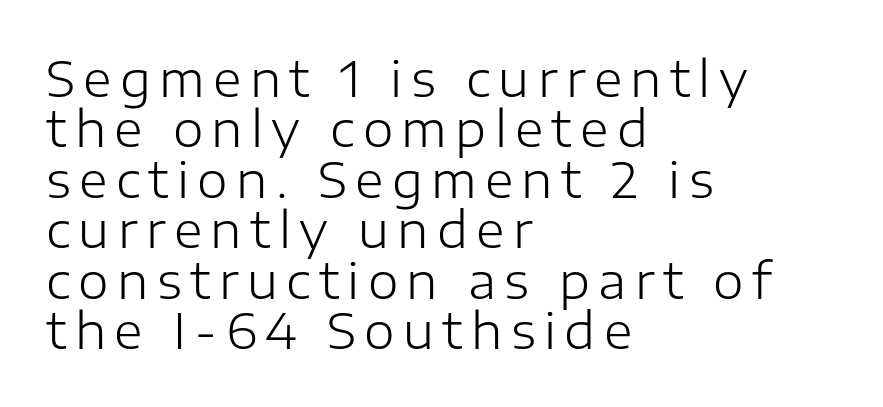
{"serif": "no", "italic": "no", "bold": "no", "weight": "light", "width": "normal", "stroke_contrast": "low", "x_height": "medium", "monospaced": "no", "underline": "no", "align": "left", "line_spacing": "tight", "line_spacing_ratio": 1.03, "glyph_px": 49}
